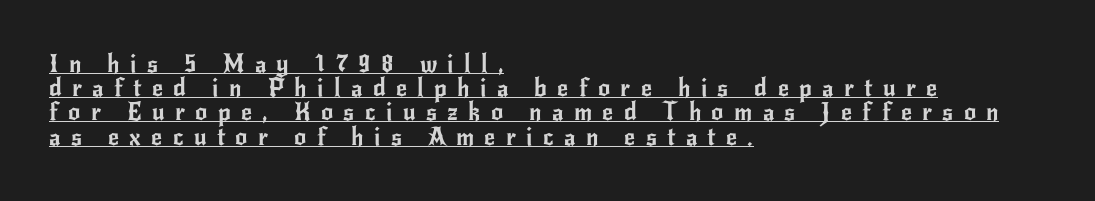
The image shows 24 px text type, upright; set left-aligned, tight line spacing (1.01x), unusually wide letter spacing (+0.43 em), underlined.
